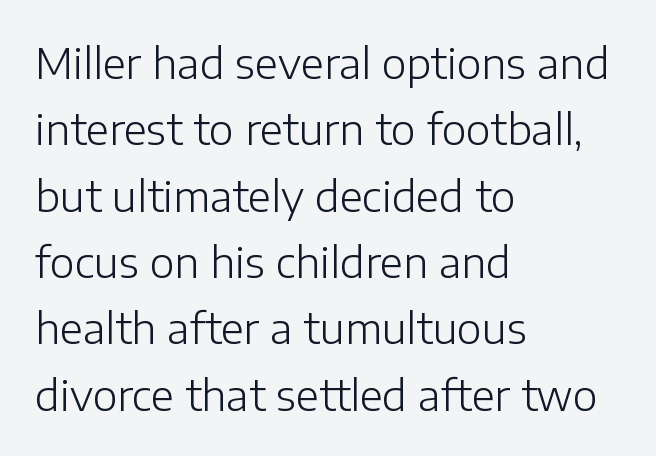
One glance says typical: line gaps are just what's usual. Typographically, this falls in the sans-serif category. No extra tracking has been applied to these lines. Underline: absent. Looks like regular typesetting: each glyph gets only the width it needs.
